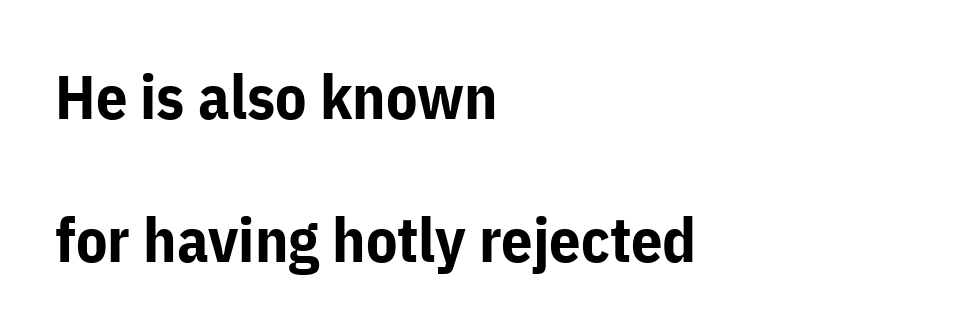
Each word holds together tightly as a unit, with standard inter-letter gaps. Does the lettering tilt? It doesn't — this is upright. The space directly below the letters is spotless. A typesetter would call this leading open, well beyond the default.
